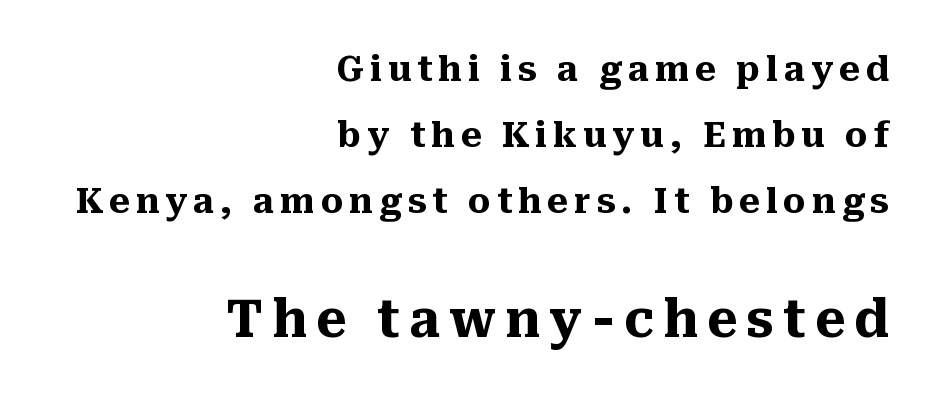
No italicization has been applied; the sample stays upright. The rag falls on the left side of this text block. The rendering shows small feet on the letterforms — a serif design. The glyphs are unaccompanied by any horizontal stroke below them. Every letter is thick-stroked: bold, no question.
